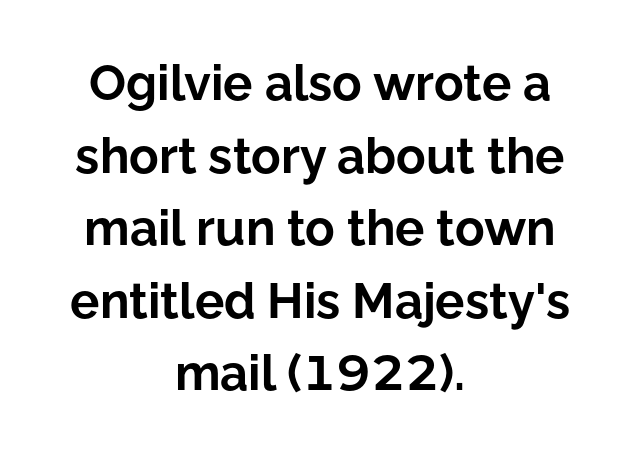
{"serif": "no", "italic": "no", "bold": "yes", "weight": "bold", "width": "normal", "stroke_contrast": "low", "x_height": "medium", "monospaced": "no", "underline": "no", "align": "center", "line_spacing": "normal", "line_spacing_ratio": 1.48, "letter_spacing": "normal", "letter_spacing_em": 0.0, "glyph_px": 49}
